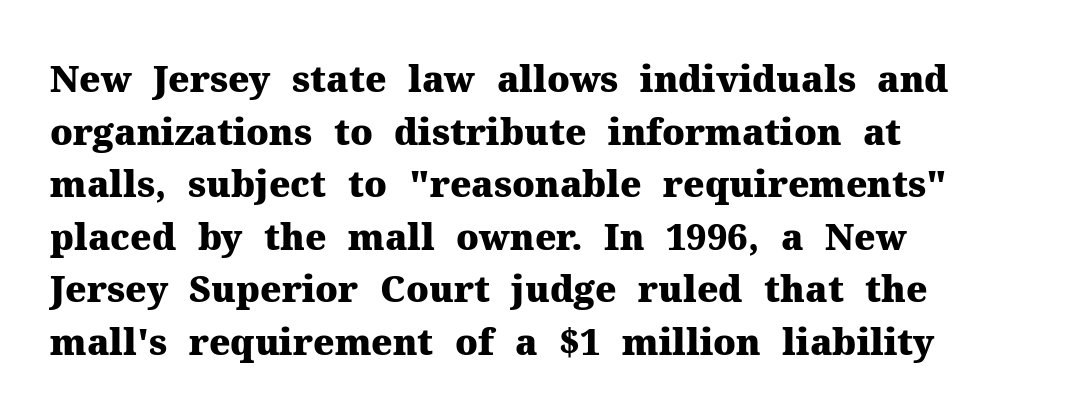
The letters advance in unequal steps, a hallmark of proportional type. A typesetter would label this face a serif. Is the letter spacing exaggerated? No — it looks like the ordinary default. The passage shown stacks its lines at a standard gap.
